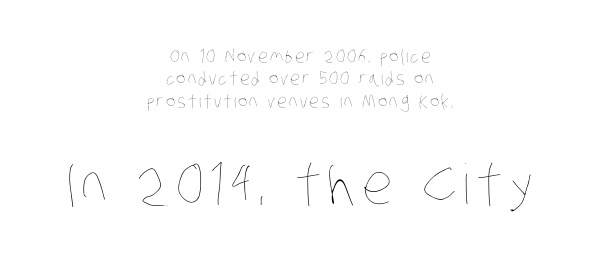
The cut favours lightness, reaching ordinary text weight at its darkest. Leftover space on each line is divided equally before and after the words. Does the bottom block carry the larger type? Yes, it does. The passage shown is typed in a proportional face where columns would drift. The zone under the glyphs is completely vacant.
